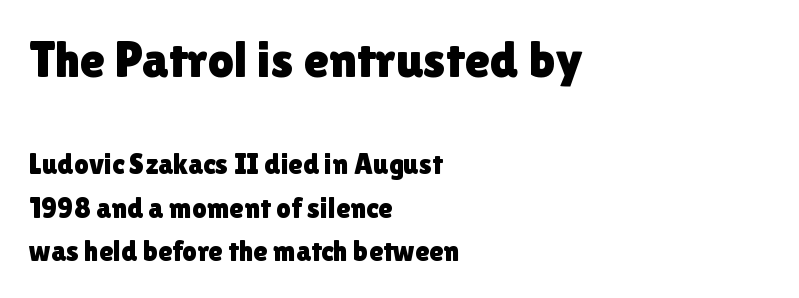
Q: Is the text italic (slanted)? A: No, it is upright.
Q: Is the typeface a serif or a sans-serif typeface? A: Sans-serif.
Q: Is the text underlined? A: No.
Q: How is the paragraph aligned? A: Left-aligned.
Q: Is the spacing between letters normal or unusually wide? A: Normal.
Q: Is the spacing between lines tight, normal or loose? A: Normal.
Q: Which block of text is set in a larger size, the first (top) or the second (bottom)? A: The first (top) one.
Q: Width (condensed, normal, or wide)? A: Normal.
Q: x-height? A: Medium.
Q: Monospaced? A: No.
